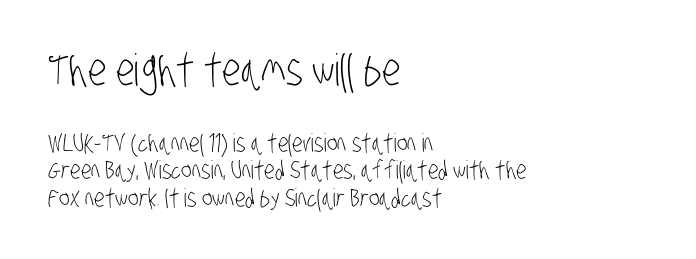
The image shows 44 px light, condensed sans-serif type; set left-aligned, tight line spacing (1.09x), normal letter spacing, not underlined; the first (top) block is 1.76x larger; low stroke contrast and a large x-height.
